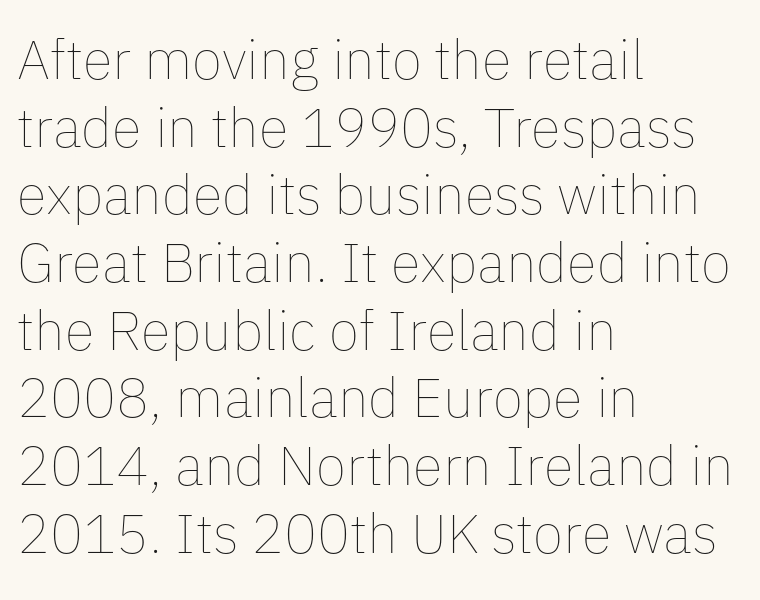
Q: Is the text bold? A: No.
Q: Is the text italic (slanted)? A: No, it is upright.
Q: Is the text underlined? A: No.
Q: How is the paragraph aligned? A: Left-aligned.
Q: Is the spacing between letters normal or unusually wide? A: Normal.
Q: Width (condensed, normal, or wide)? A: Normal.
Q: Stroke contrast? A: Low.
Q: x-height? A: Medium.
Q: Monospaced? A: No.
